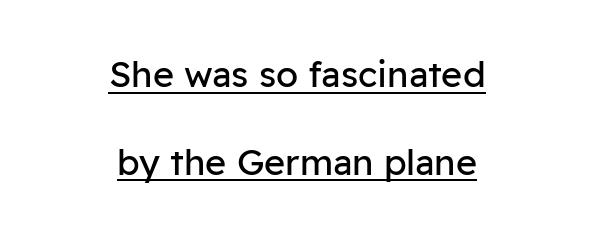
{"serif": "no", "italic": "no", "bold": "no", "weight": "regular", "width": "normal", "stroke_contrast": "low", "x_height": "medium", "monospaced": "no", "underline": "yes", "align": "center", "line_spacing": "loose", "line_spacing_ratio": 2.44, "letter_spacing": "normal", "letter_spacing_em": 0.0, "glyph_px": 36}
